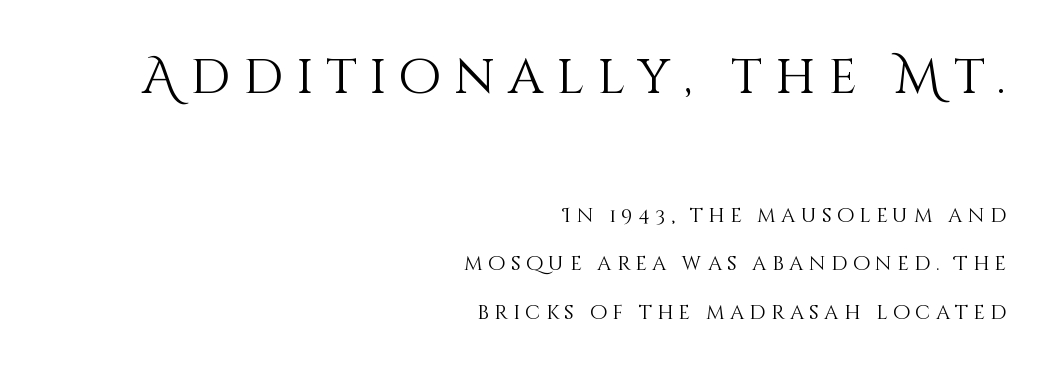
What's the leading like? Stretched, with rows far apart. Compare the two chunks: the upper has the greater cap height. Descenders are the only things crossing below the line. These lines stack with their right ends in a neat column. Honestly, the letter spacing is so wide it's the main thing you notice.
